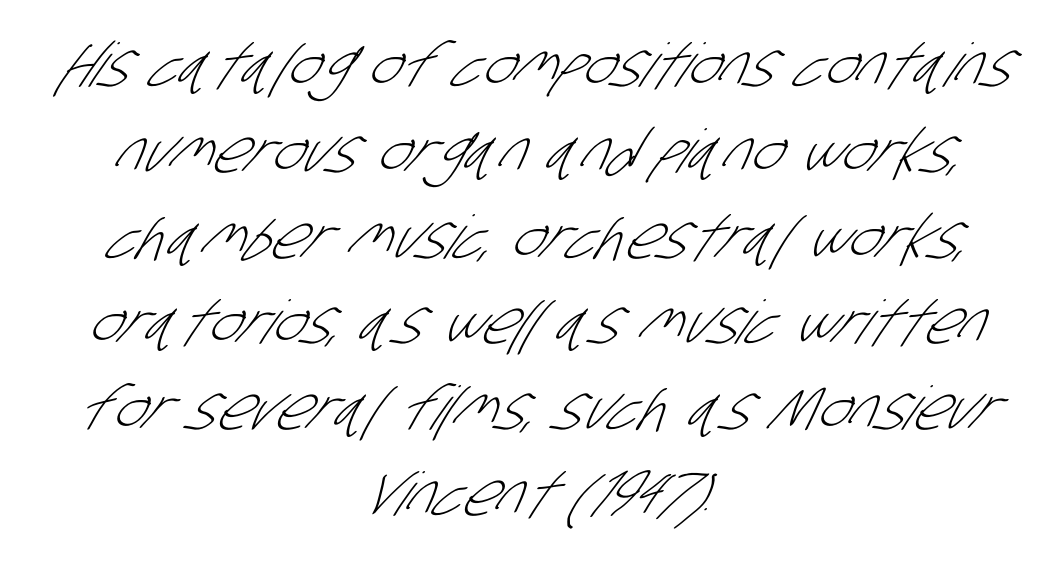
{"serif": "no", "bold": "no", "weight": "light", "width": "condensed", "stroke_contrast": "low", "x_height": "large", "monospaced": "no", "underline": "no", "align": "center", "line_spacing": "normal", "line_spacing_ratio": 1.43, "letter_spacing": "normal", "letter_spacing_em": 0.0, "glyph_px": 60}
